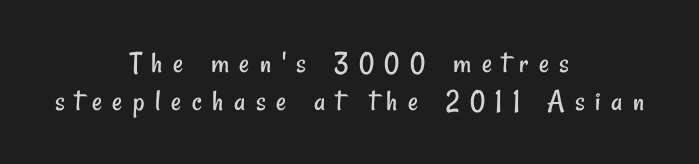
Q: Is the text bold? A: No.
Q: Is the typeface a serif or a sans-serif typeface? A: Sans-serif.
Q: Is the text underlined? A: No.
Q: How is the paragraph aligned? A: Centered.
Q: Is the spacing between letters normal or unusually wide? A: Unusually wide.
Q: Width (condensed, normal, or wide)? A: Condensed.
Q: Stroke contrast? A: Low.
Q: x-height? A: Small.
Q: Monospaced? A: No.
